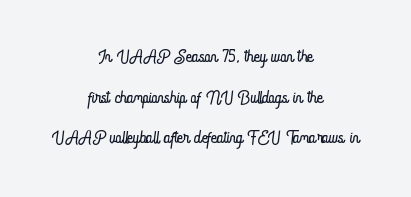
{"bold": "no", "underline": "no", "align": "center", "line_spacing": "normal", "line_spacing_ratio": 1.56, "letter_spacing": "normal", "letter_spacing_em": 0.0, "glyph_px": 26}
